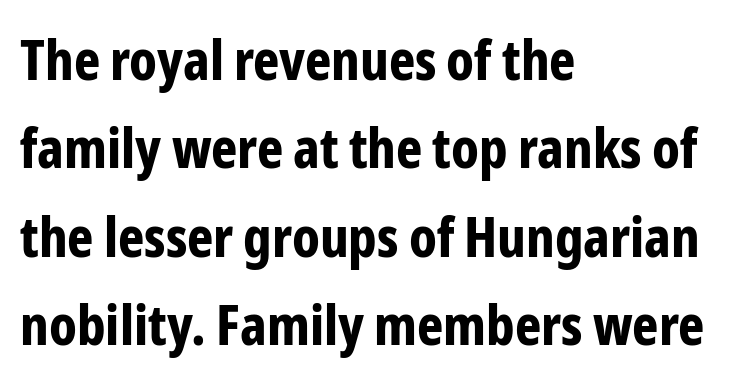
{"serif": "no", "italic": "no", "bold": "yes", "weight": "bold", "width": "condensed", "stroke_contrast": "low", "x_height": "medium", "monospaced": "no", "underline": "no", "align": "left", "line_spacing": "normal", "line_spacing_ratio": 1.58, "letter_spacing": "normal", "letter_spacing_em": 0.0, "glyph_px": 56}
